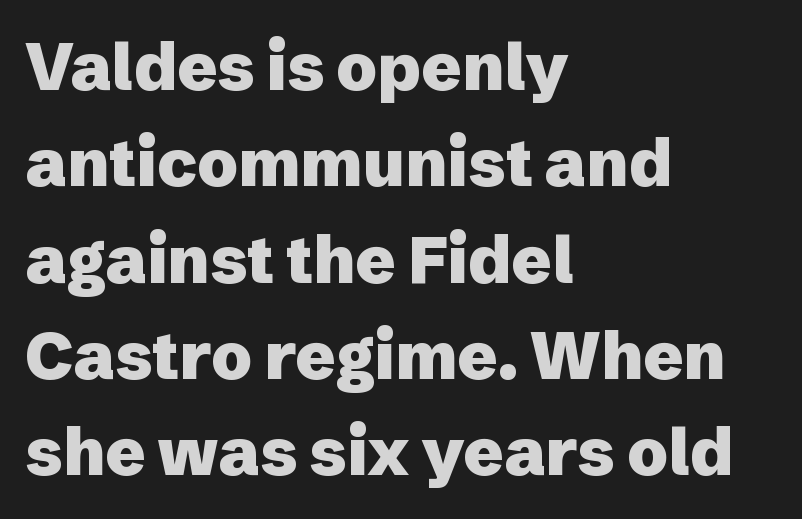
Q: Is the text bold? A: Yes.
Q: Is the text italic (slanted)? A: No, it is upright.
Q: Is the typeface a serif or a sans-serif typeface? A: Sans-serif.
Q: Is the text underlined? A: No.
Q: How is the paragraph aligned? A: Left-aligned.
Q: Is the spacing between letters normal or unusually wide? A: Normal.
Q: Is the spacing between lines tight, normal or loose? A: Normal.
Q: Width (condensed, normal, or wide)? A: Normal.
Q: Stroke contrast? A: Low.
Q: x-height? A: Medium.
Q: Monospaced? A: No.
